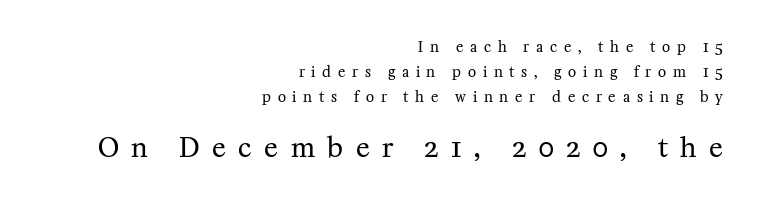
Right-aligned paragraph, ragged on the left. Two sizes are in play, and the larger belongs to the second block. Any mark beneath the type? The region is blank. Each stroke keeps to a modest, everyday thickness or less. Ascenders rise straight up at ninety degrees.
